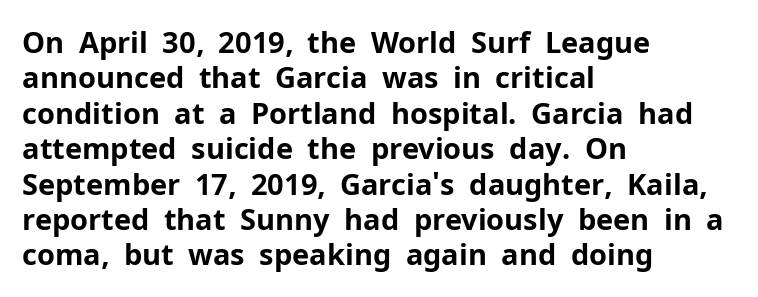
Q: Is the text bold? A: Yes.
Q: Is the text italic (slanted)? A: No, it is upright.
Q: Is the typeface a serif or a sans-serif typeface? A: Sans-serif.
Q: Is the text underlined? A: No.
Q: How is the paragraph aligned? A: Left-aligned.
Q: Is the spacing between letters normal or unusually wide? A: Normal.
Q: Width (condensed, normal, or wide)? A: Normal.
Q: Stroke contrast? A: Low.
Q: x-height? A: Medium.
Q: Monospaced? A: No.
